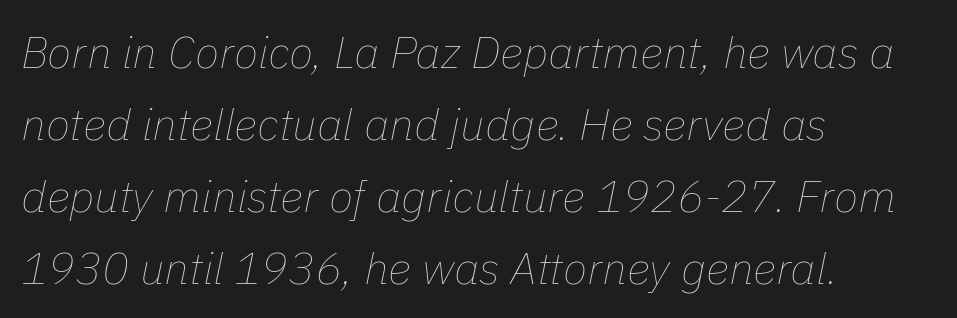
Reading down the column, the eye jumps a familiar distance to each next line. The strip under each line holds only bare page. In CSS terms this would be text-align: left. The strokes are not fattened; the text isn't bold. Honestly, the letter spacing is just normal — you wouldn't notice it. Note the varied advance widths — an 'i' is clearly narrower than an 'm'.
